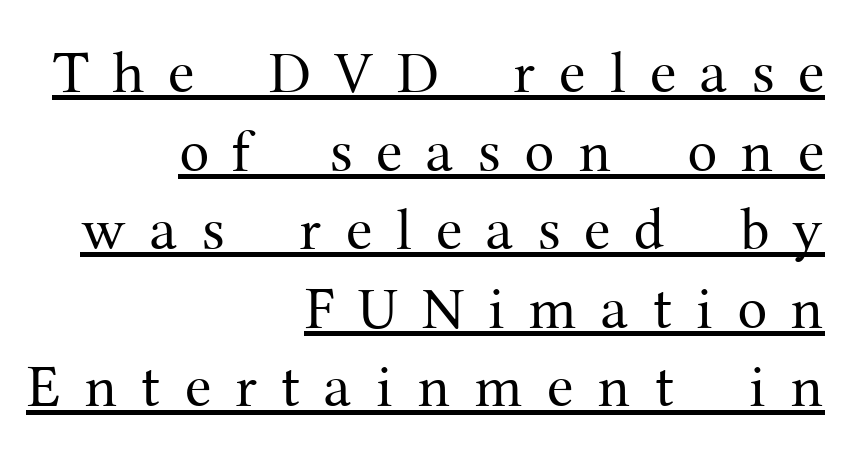
{"serif": "yes", "italic": "no", "bold": "no", "weight": "regular", "width": "normal", "stroke_contrast": "medium", "x_height": "medium", "monospaced": "no", "underline": "yes", "align": "right", "line_spacing": "normal", "line_spacing_ratio": 1.31, "letter_spacing": "wide", "letter_spacing_em": 0.4, "glyph_px": 60}
